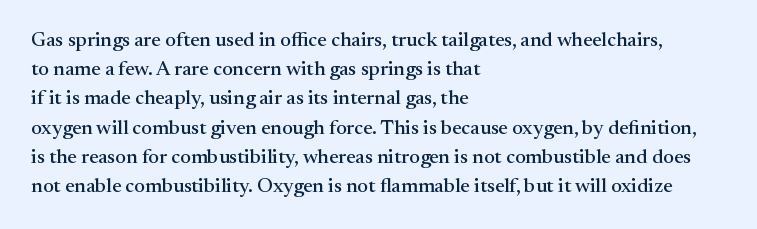
The image shows 20 px text type, upright; set left-aligned, normal line spacing (1.46x), normal letter spacing, not underlined.
